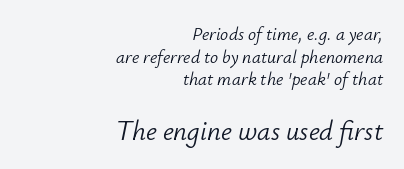
{"italic": "yes", "lean": "right", "slant_degrees": 12, "bold": "no", "underline": "no", "align": "right", "line_spacing": "normal", "line_spacing_ratio": 1.26, "letter_spacing": "normal", "letter_spacing_em": 0.0, "larger_block": "second", "size_ratio": 1.5, "glyph_px": 27}
